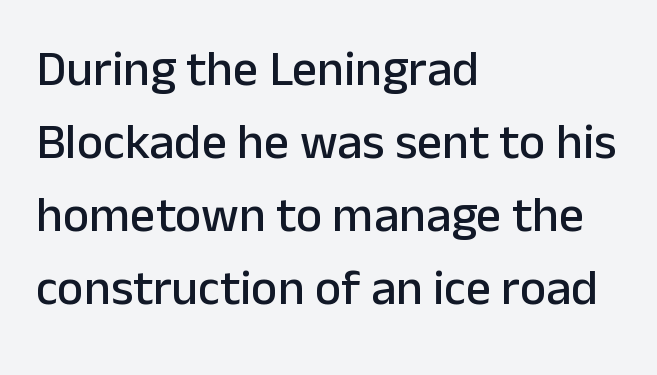
The designer went with a sans here, leaving each stem footless. Vertically, the passage feels balanced, rows spaced as you'd expect. Notice how the passage keeps a crisp vertical edge on the left only. Descenders hang freely into open space. Notice how the stems are strictly vertical — no italics here. Honestly, the letter spacing is just normal — you wouldn't notice it.
